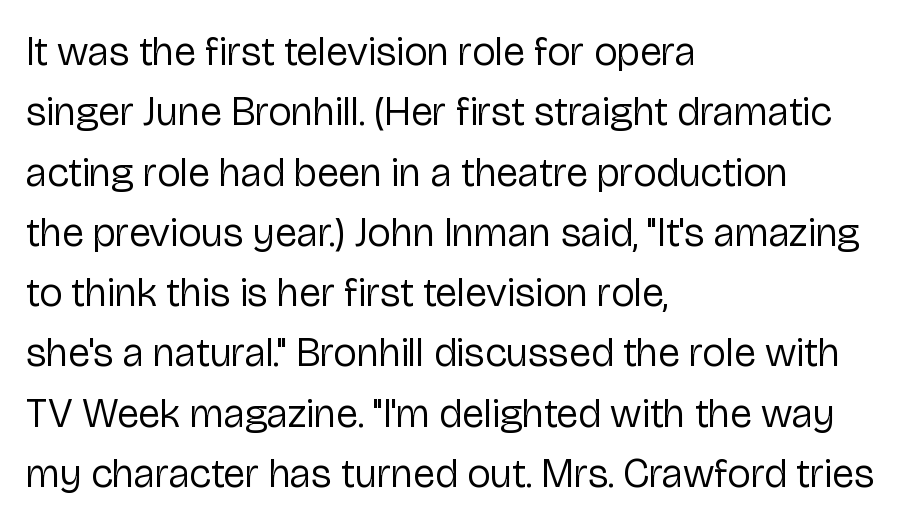
The image shows 41 px regular-weight sans-serif type, upright; set left-aligned, normal line spacing (1.47x), normal letter spacing, not underlined; low stroke contrast and a medium x-height.
